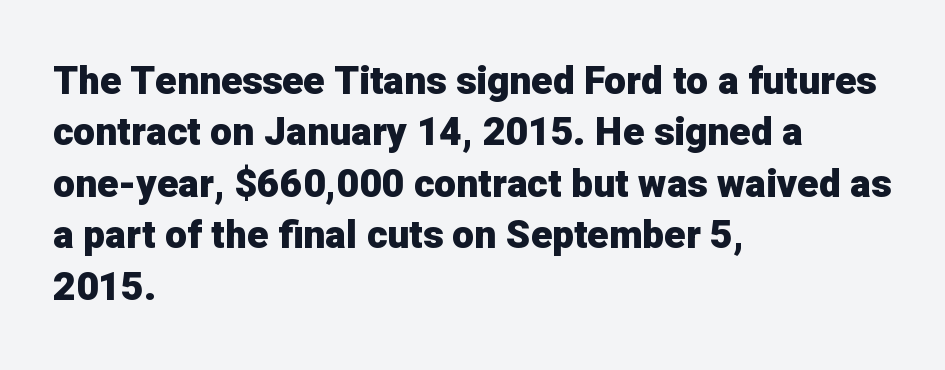
Alignment: flush left. These lines carry a lot of weight — the face is fully bold. In terms of letterform style, serifs are entirely absent. Has an underline been added? It has not.
